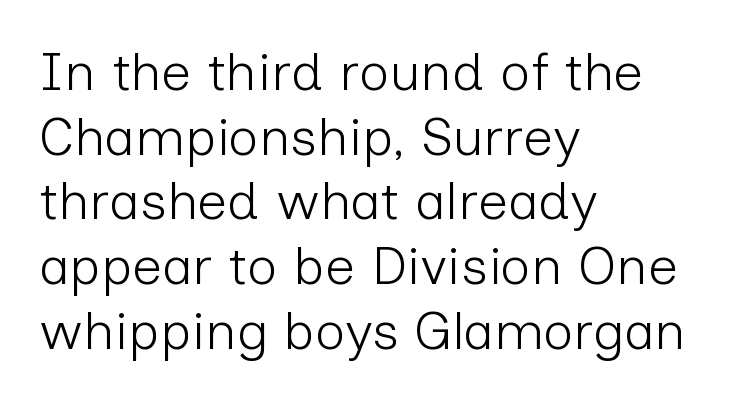
Q: Is the text bold? A: No.
Q: Is the text italic (slanted)? A: No, it is upright.
Q: Is the typeface a serif or a sans-serif typeface? A: Sans-serif.
Q: Is the text underlined? A: No.
Q: How is the paragraph aligned? A: Left-aligned.
Q: Is the spacing between letters normal or unusually wide? A: Normal.
Q: Width (condensed, normal, or wide)? A: Normal.
Q: Stroke contrast? A: Low.
Q: x-height? A: Medium.
Q: Monospaced? A: No.
